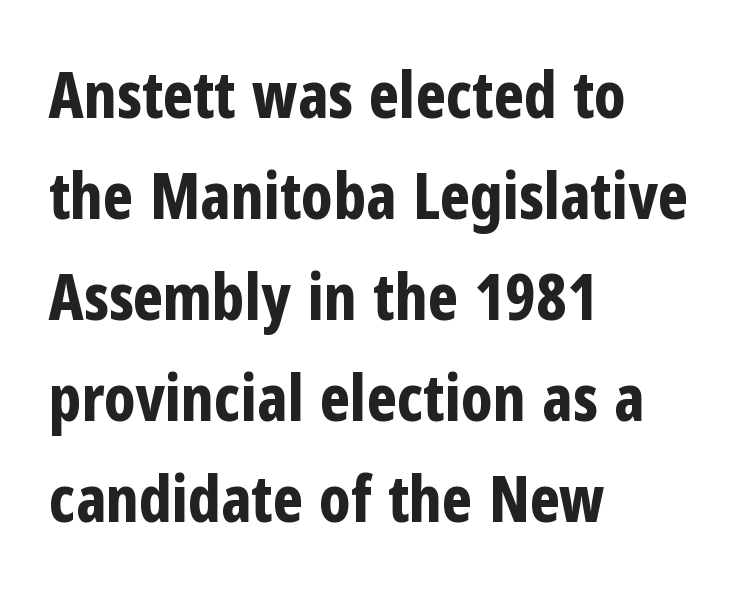
Q: Is the text bold? A: Yes.
Q: Is the text italic (slanted)? A: No, it is upright.
Q: Is the typeface a serif or a sans-serif typeface? A: Sans-serif.
Q: Is the text underlined? A: No.
Q: How is the paragraph aligned? A: Left-aligned.
Q: Is the spacing between letters normal or unusually wide? A: Normal.
Q: Is the spacing between lines tight, normal or loose? A: Normal.
Q: Width (condensed, normal, or wide)? A: Condensed.
Q: Stroke contrast? A: Low.
Q: x-height? A: Medium.
Q: Monospaced? A: No.
